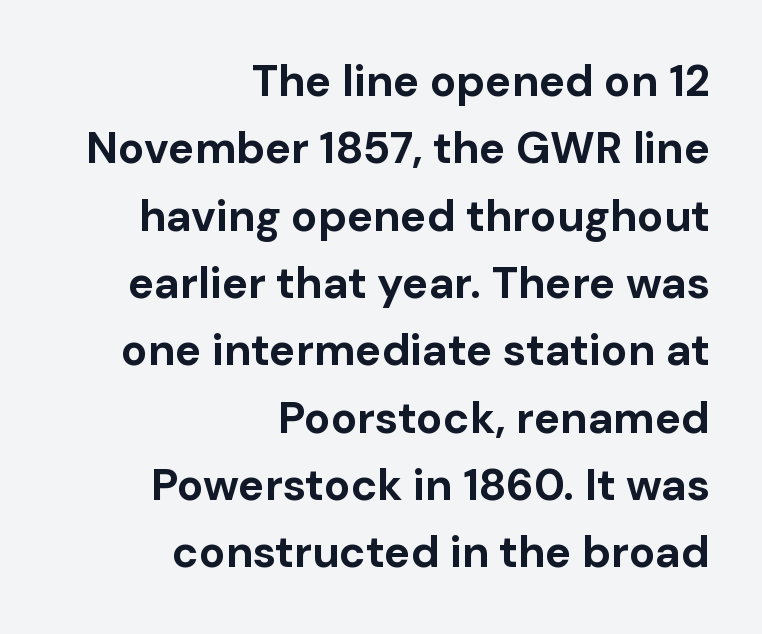
Q: Is the text bold? A: Yes.
Q: Is the text italic (slanted)? A: No, it is upright.
Q: Is the typeface a serif or a sans-serif typeface? A: Sans-serif.
Q: Is the text underlined? A: No.
Q: How is the paragraph aligned? A: Right-aligned.
Q: Is the spacing between letters normal or unusually wide? A: Normal.
Q: Is the spacing between lines tight, normal or loose? A: Normal.
Q: Width (condensed, normal, or wide)? A: Normal.
Q: Stroke contrast? A: Low.
Q: x-height? A: Medium.
Q: Monospaced? A: No.
